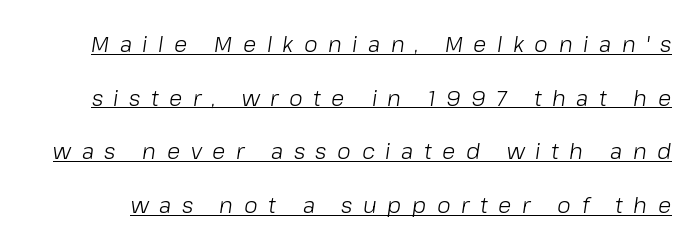
Q: Is the text bold? A: No.
Q: Is the text italic (slanted)? A: Yes, it leans right by about 8 degrees.
Q: Is the text underlined? A: Yes.
Q: Is the spacing between letters normal or unusually wide? A: Unusually wide.
Q: Is the spacing between lines tight, normal or loose? A: Loose.
